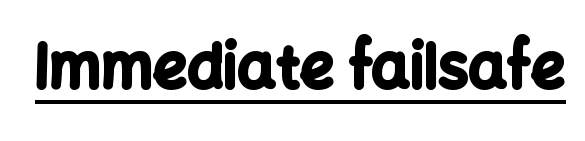
Unlike italic type, these characters show no tilt at all. Caption: lettering with a line underneath. A typesetter would label this face a sans. This is heavy type, rendered in bold.
